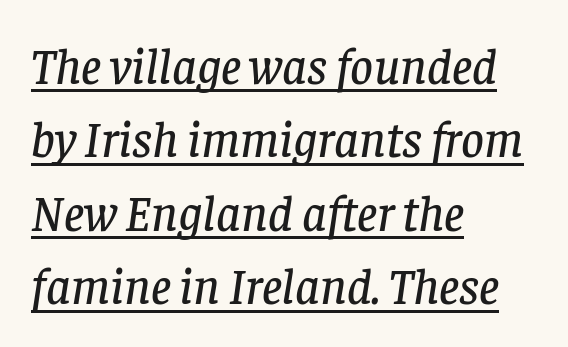
{"serif": "yes", "italic": "yes", "lean": "right", "slant_degrees": 8, "width": "normal", "stroke_contrast": "low", "x_height": "large", "monospaced": "no", "underline": "yes", "align": "left", "line_spacing": "normal", "line_spacing_ratio": 1.47, "letter_spacing": "normal", "letter_spacing_em": 0.0, "glyph_px": 50}
